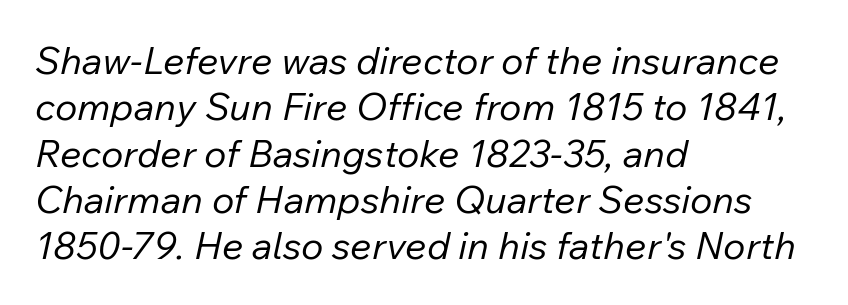
Slant detected: the letters are inclined. Each letter keeps its own natural width here, so spacing adapts to shape. Weight: in the light-to-regular range. Typeset ragged right — the left edge is the straight one. Nothing unusual about the tracking: characters are spaced as the font intends.
